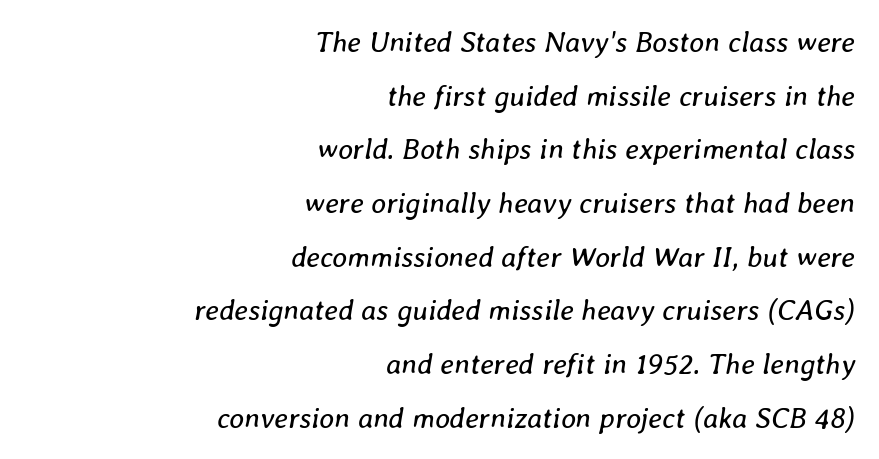
The image shows 29 px regular-weight type, italic (leaning right); set right-aligned, line spacing 1.85x, normal letter spacing, not underlined; low stroke contrast and a medium x-height.
